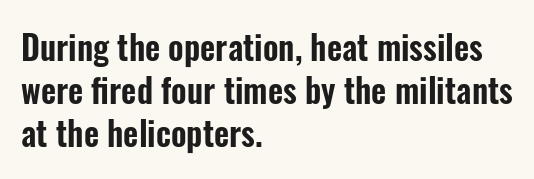
{"serif": "no", "italic": "no", "width": "condensed", "stroke_contrast": "low", "x_height": "medium", "monospaced": "no", "underline": "no", "align": "left", "line_spacing": "normal", "line_spacing_ratio": 1.31, "letter_spacing": "normal", "letter_spacing_em": 0.0, "glyph_px": 33}
